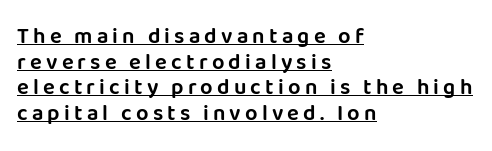
The text block is weighted toward the left margin, trailing off unevenly rightward. The typography opts for an upright posture over an oblique one. The string is rendered with underlining switched on.
